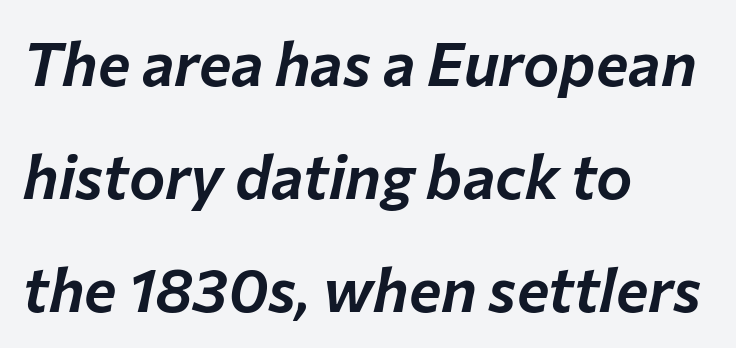
The glyphs look as if they've been sheared to an angle. A bare baseline throughout the passage. Each line starts at the same left margin while the right side varies. Do the characters align in a grid? No, the font is proportional. Characters follow at the spacing the type designer built in.
